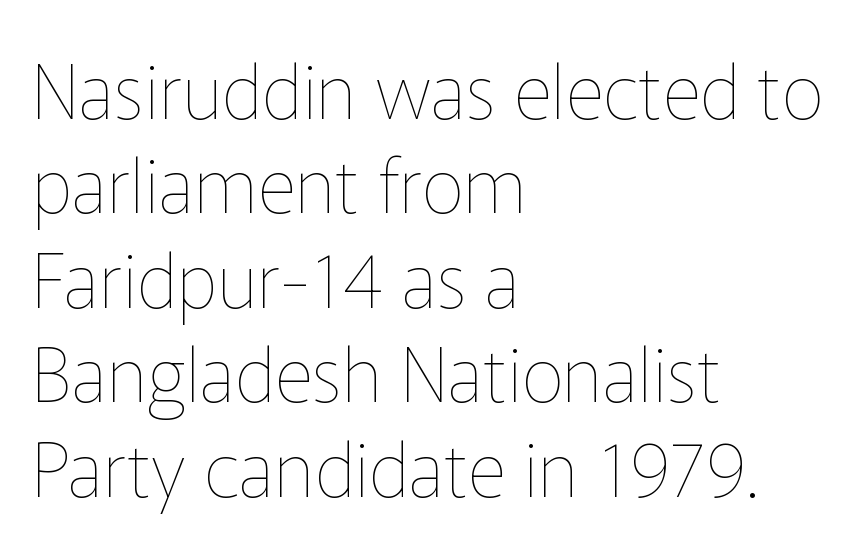
Posture: upright roman. Varying glyph widths throughout — classic text-font behaviour. Stem width sits at or under what a default text font uses. You could call the tracking neutral — neither tight nor loose. This rendering features lettering with no underline.
